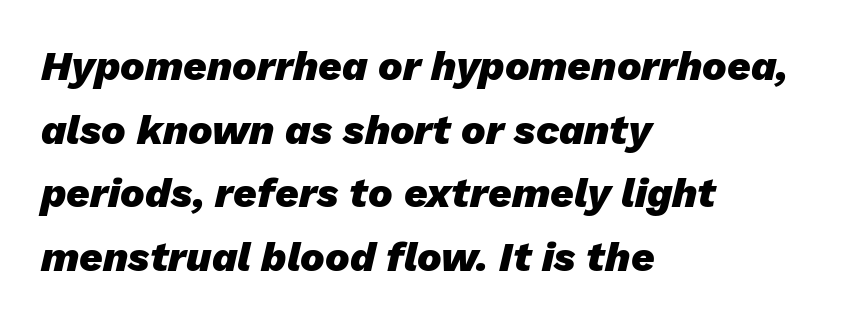
The image shows 41 px heavy type, italic (leaning right); set left-aligned, normal line spacing (1.55x), normal letter spacing, not underlined; low stroke contrast and a medium x-height.
